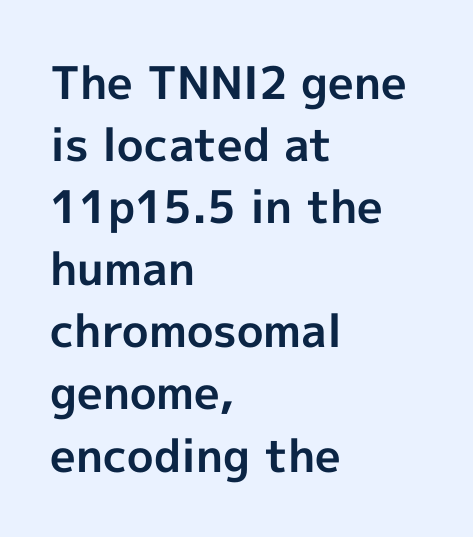
Anything drawn beneath the words? Only blank space. Caption: bold face, heavy strokes. Proportional: the letters do not fall into vertical columns. The line-height multiplier appears to be the usual default. The font's upright variant was chosen for this text.
